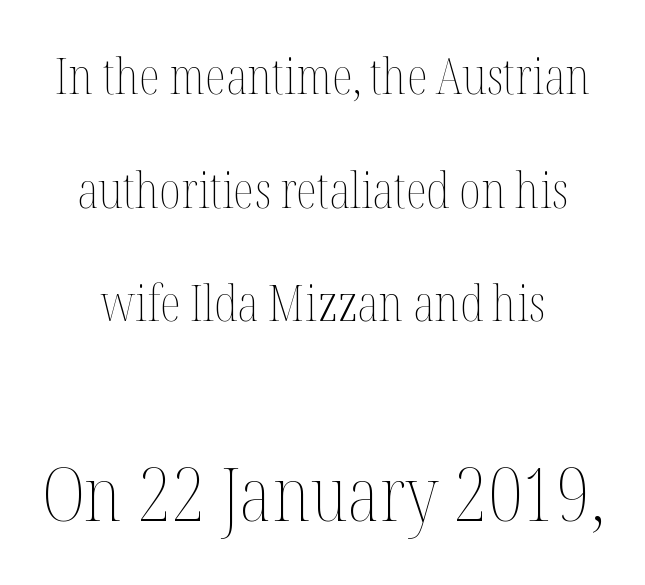
Q: Is the text bold? A: No.
Q: Is the text italic (slanted)? A: No, it is upright.
Q: Is the text underlined? A: No.
Q: Is the spacing between letters normal or unusually wide? A: Normal.
Q: Is the spacing between lines tight, normal or loose? A: Loose.
Q: Which block of text is set in a larger size, the first (top) or the second (bottom)? A: The second (bottom) one.
Q: Width (condensed, normal, or wide)? A: Condensed.
Q: Stroke contrast? A: Medium.
Q: x-height? A: Medium.
Q: Monospaced? A: No.
